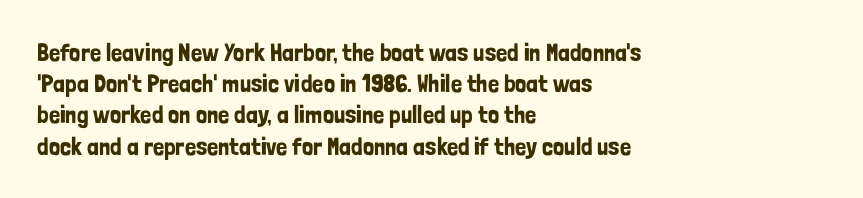
{"italic": "no", "underline": "no", "align": "left", "line_spacing": "normal", "line_spacing_ratio": 1.25, "letter_spacing": "normal", "letter_spacing_em": 0.0, "glyph_px": 25}
